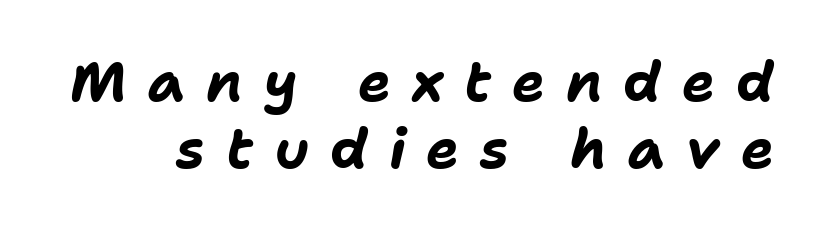
{"italic": "yes", "lean": "right", "slant_degrees": 11, "bold": "yes", "weight": "bold", "width": "normal", "stroke_contrast": "low", "x_height": "medium", "monospaced": "no", "underline": "no", "line_spacing_ratio": 1.21, "letter_spacing": "wide", "letter_spacing_em": 0.38, "glyph_px": 55}
